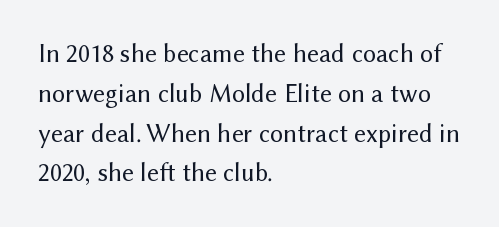
The image shows 26 px text type, upright; set left-aligned, normal line spacing (1.53x), normal letter spacing, not underlined.
